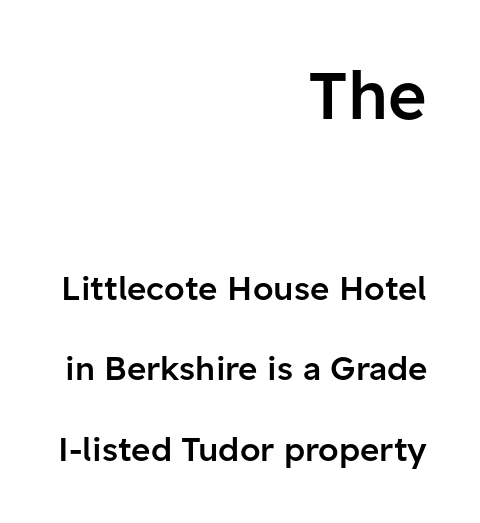
{"serif": "no", "italic": "no", "bold": "semi", "weight": "semibold", "width": "normal", "stroke_contrast": "low", "x_height": "medium", "monospaced": "no", "underline": "no", "align": "right", "line_spacing": "loose", "line_spacing_ratio": 2.44, "letter_spacing": "normal", "letter_spacing_em": 0.0, "larger_block": "first", "size_ratio": 2.0, "glyph_px": 66}
